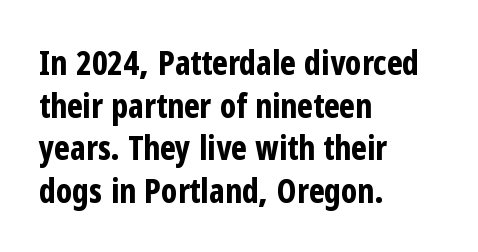
The image shows 33 px bold, condensed sans-serif type, upright; set left-aligned, normal line spacing (1.29x), normal letter spacing, not underlined; low stroke contrast and a medium x-height.
